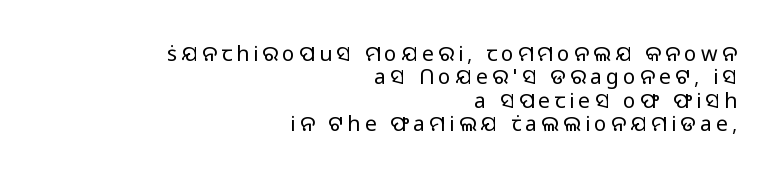
The image shows 21 px text type, upright; set right-aligned, tight line spacing (1.11x), unusually wide letter spacing (+0.2 em), not underlined.
